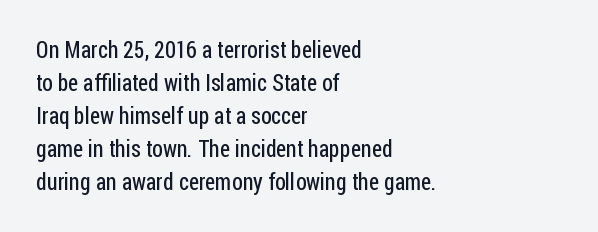
{"italic": "no", "bold": "no", "underline": "no", "align": "left", "line_spacing": "normal", "line_spacing_ratio": 1.43, "letter_spacing": "normal", "letter_spacing_em": 0.0, "glyph_px": 23}
